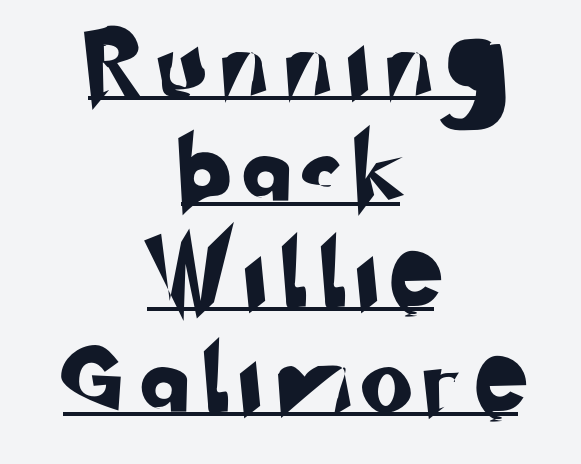
Q: Is the typeface a serif or a sans-serif typeface? A: Sans-serif.
Q: Is the text underlined? A: Yes.
Q: How is the paragraph aligned? A: Centered.
Q: Is the spacing between letters normal or unusually wide? A: Unusually wide.
Q: Is the spacing between lines tight, normal or loose? A: Normal.
Q: Width (condensed, normal, or wide)? A: Normal.
Q: Stroke contrast? A: Low.
Q: x-height? A: Small.
Q: Monospaced? A: No.
